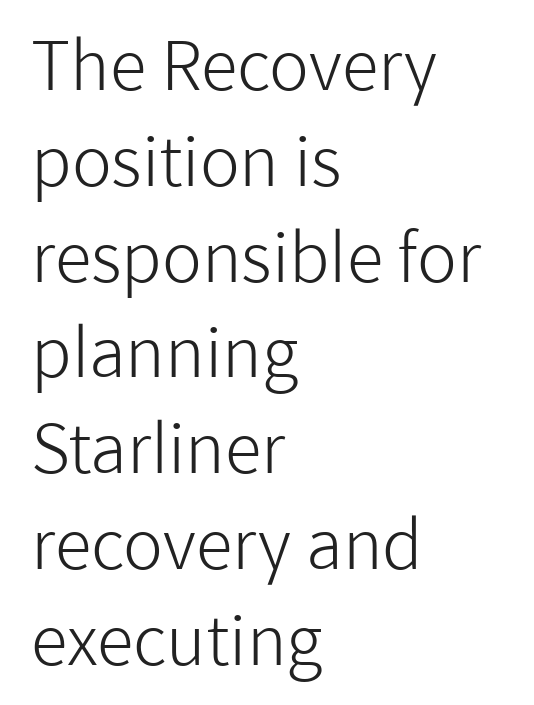
{"serif": "no", "italic": "no", "bold": "no", "weight": "light", "width": "normal", "stroke_contrast": "low", "x_height": "medium", "monospaced": "no", "underline": "no", "align": "left", "line_spacing": "normal", "line_spacing_ratio": 1.43, "letter_spacing": "normal", "letter_spacing_em": 0.0, "glyph_px": 67}
